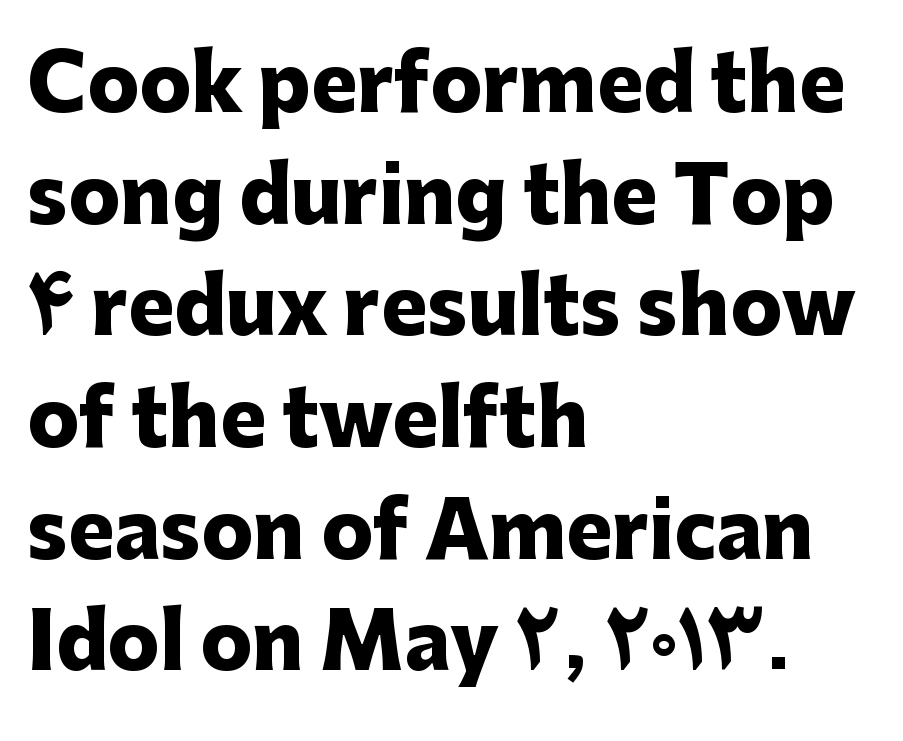
The image shows 77 px heavy sans-serif type, upright; set left-aligned, normal line spacing (1.45x), normal letter spacing, not underlined; low stroke contrast and a medium x-height.
